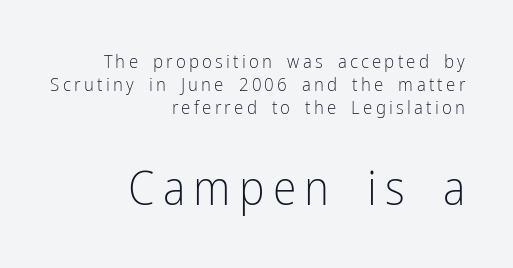
The glyphs are unaccompanied by any horizontal stroke below them. Here the second block reads like a headline and the first like body copy. This reads as an unemphasized weight, regular at the heaviest. Look at the bottom of the vertical strokes: they stop flat, with no serifs. Line ends are locked; line starts wander.
